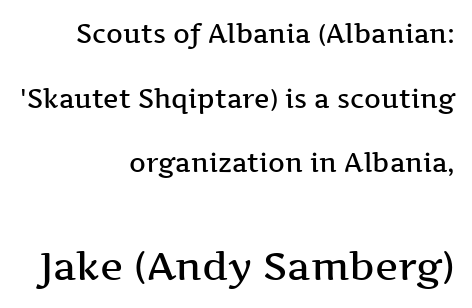
What's the leading like? Stretched, with rows far apart. A roman cut, with each character standing at attention. Spacing verdict: proportional, widths tailored to each character. The composition opens small and finishes big.
